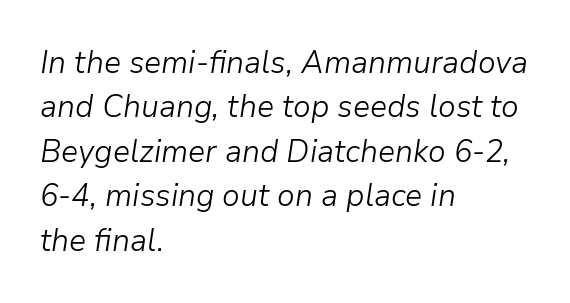
Q: Is the text bold? A: No.
Q: Is the text italic (slanted)? A: Yes, it leans right by about 9 degrees.
Q: Is the text underlined? A: No.
Q: How is the paragraph aligned? A: Left-aligned.
Q: Is the spacing between letters normal or unusually wide? A: Normal.
Q: Is the spacing between lines tight, normal or loose? A: Normal.
Q: Width (condensed, normal, or wide)? A: Normal.
Q: Stroke contrast? A: Low.
Q: x-height? A: Medium.
Q: Monospaced? A: No.
